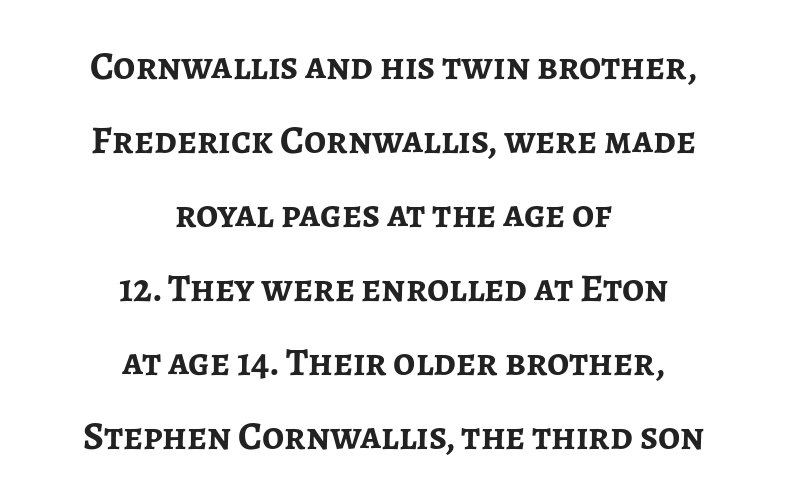
You can tell it's not italic because the verticals are truly vertical. Lines of text with bare space underneath. Centered paragraph, ragged on both sides. Glyph-to-glyph distance matches everyday printed text.
